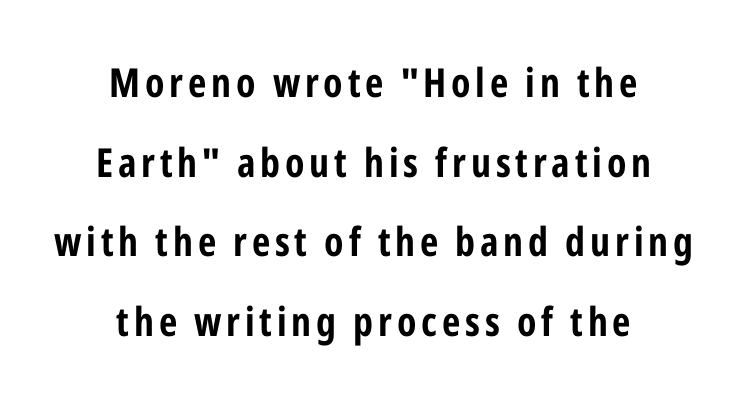
The image shows 40 px bold, condensed sans-serif type, upright; set centered, loose line spacing (1.99x), not underlined; low stroke contrast and a medium x-height.
